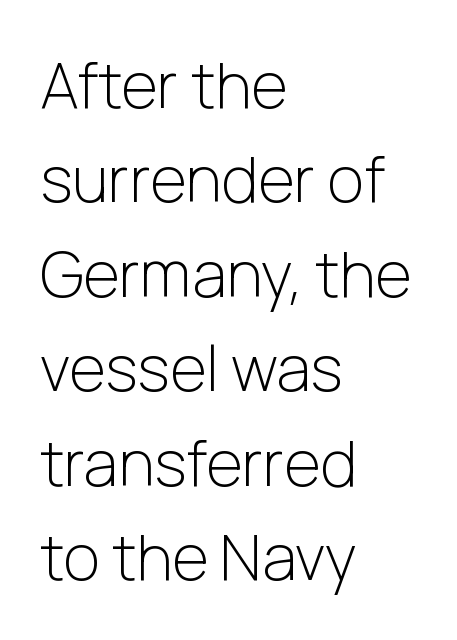
The image shows 63 px light sans-serif type, upright; set left-aligned, normal line spacing (1.5x), normal letter spacing, not underlined; low stroke contrast and a medium x-height.
